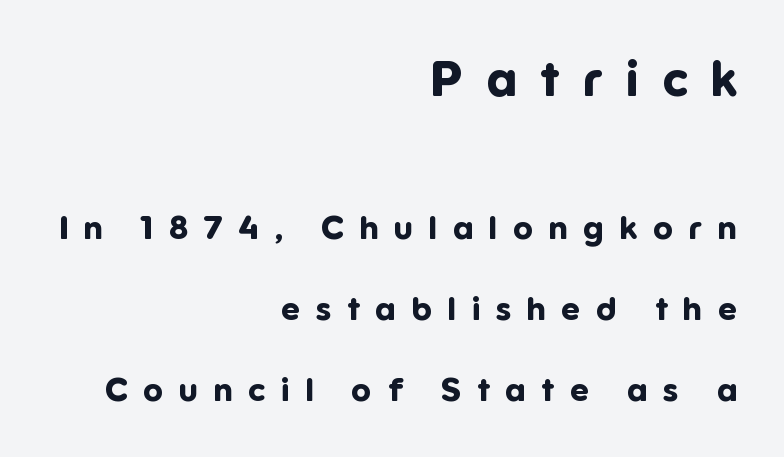
{"serif": "no", "italic": "no", "bold": "yes", "weight": "bold", "width": "normal", "stroke_contrast": "low", "x_height": "medium", "monospaced": "no", "underline": "no", "align": "right", "line_spacing": "loose", "line_spacing_ratio": 2.45, "letter_spacing": "wide", "letter_spacing_em": 0.48, "larger_block": "first", "size_ratio": 1.48, "glyph_px": 49}
